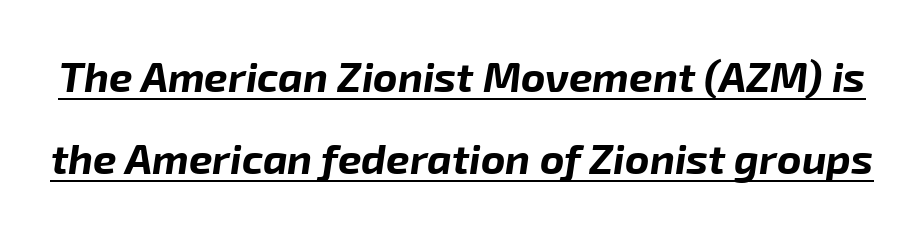
Q: Is the text bold? A: Yes.
Q: Is the text italic (slanted)? A: Yes, it leans right by about 8 degrees.
Q: Is the text underlined? A: Yes.
Q: Is the spacing between letters normal or unusually wide? A: Normal.
Q: Is the spacing between lines tight, normal or loose? A: Loose.
Q: Width (condensed, normal, or wide)? A: Normal.
Q: Stroke contrast? A: Low.
Q: x-height? A: Medium.
Q: Monospaced? A: No.
